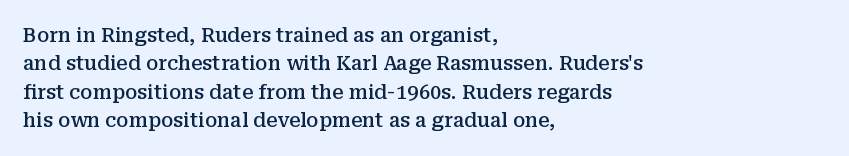
The image shows 20 px text type, upright; set left-aligned, normal line spacing (1.42x), normal letter spacing, not underlined.
